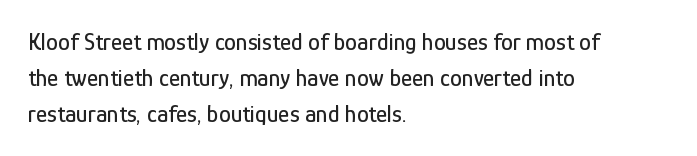
The image shows 24 px text type, upright; set left-aligned, normal line spacing (1.49x), normal letter spacing, not underlined.
